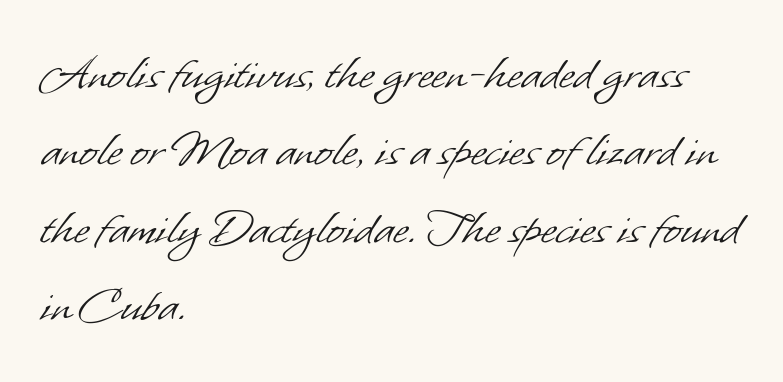
The image shows 53 px light sans-serif type; set left-aligned, normal line spacing (1.46x), normal letter spacing, not underlined; low stroke contrast and a small x-height.
